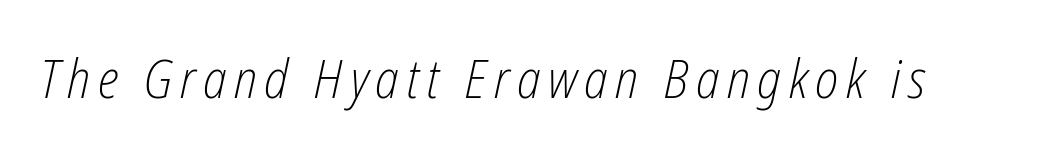
The image shows 54 px light, condensed type, italic (leaning right); set not underlined; low stroke contrast and a medium x-height.
